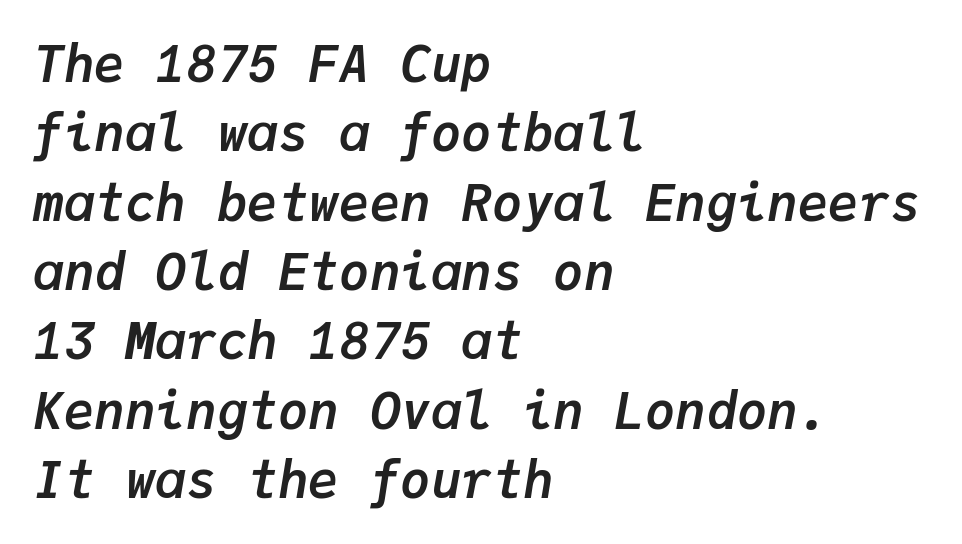
A student would call this left alignment; a typographer would say flush left, rag right. Chunky letters — that's bold for sure. Normally led — the rows are evenly, conventionally spaced. Quick note: underline off.
